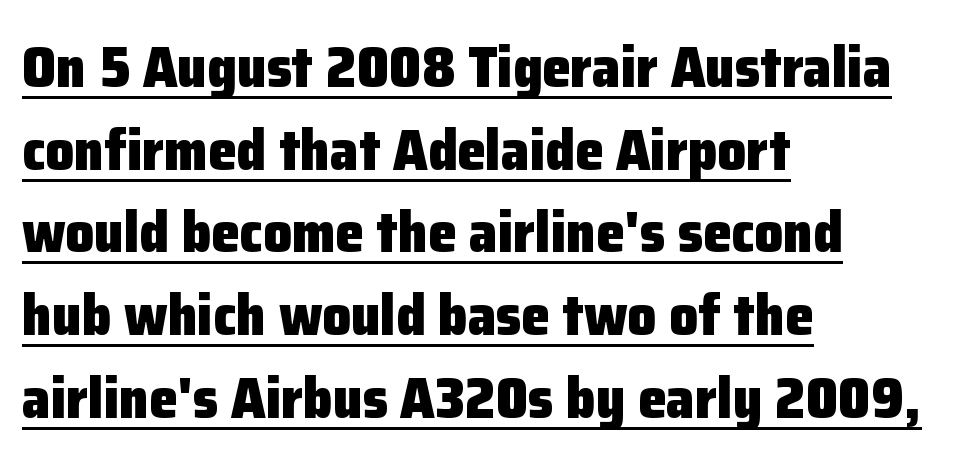
The typesetter has applied underlining to the passage shown. Font category for this specimen: sans-serif. What weight is shown? A full bold with thick strokes. The block of text has a typical density, with ordinary space between rows. Designer's note — italics off, roman on.
